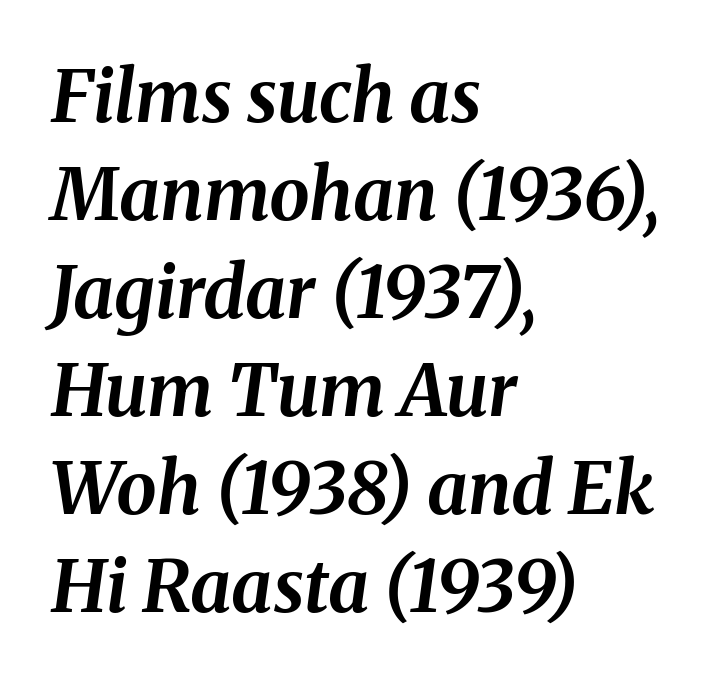
{"italic": "yes", "lean": "right", "slant_degrees": 8, "bold": "yes", "weight": "bold", "width": "normal", "stroke_contrast": "medium", "x_height": "medium", "monospaced": "no", "underline": "no", "align": "left", "line_spacing": "normal", "line_spacing_ratio": 1.36, "letter_spacing": "normal", "letter_spacing_em": 0.0, "glyph_px": 72}
